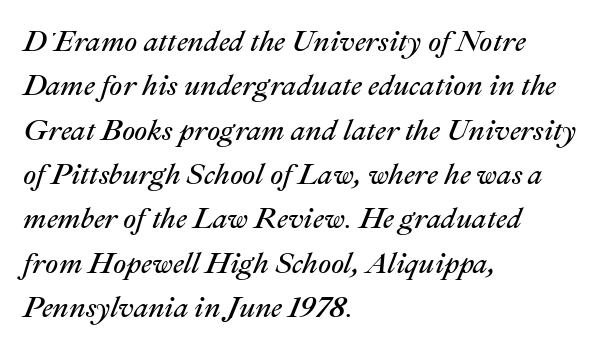
The image shows 29 px regular-weight type, italic (leaning right); set left-aligned, normal line spacing (1.53x), normal letter spacing, not underlined; medium stroke contrast and a medium x-height.
